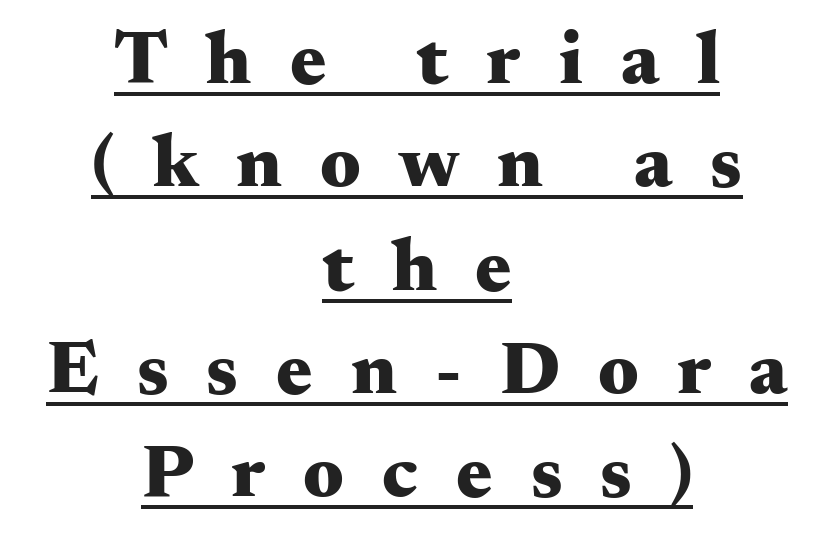
Q: Is the text bold? A: Yes.
Q: Is the text italic (slanted)? A: No, it is upright.
Q: Is the typeface a serif or a sans-serif typeface? A: Serif.
Q: Is the text underlined? A: Yes.
Q: How is the paragraph aligned? A: Centered.
Q: Is the spacing between letters normal or unusually wide? A: Unusually wide.
Q: Is the spacing between lines tight, normal or loose? A: Normal.
Q: Width (condensed, normal, or wide)? A: Wide.
Q: Stroke contrast? A: Medium.
Q: x-height? A: Small.
Q: Monospaced? A: No.
